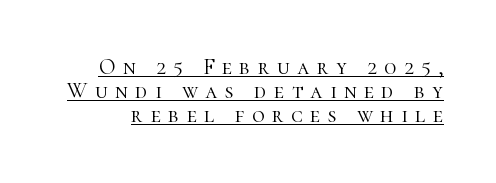
The image shows 22 px text type, upright; set tight line spacing (1.1x), unusually wide letter spacing (+0.34 em), underlined.
